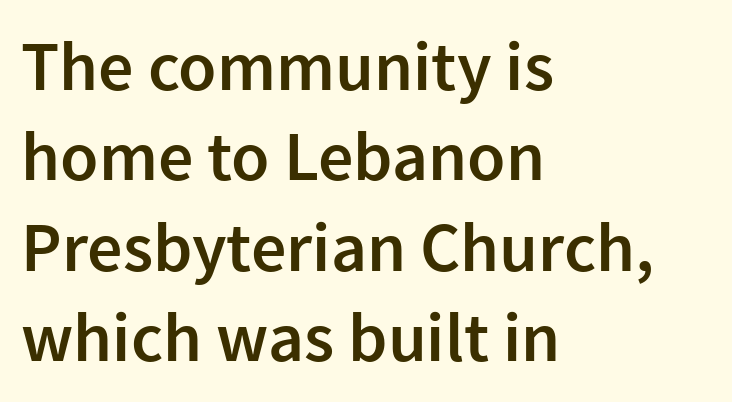
Q: Is the text bold? A: Semi-bold.
Q: Is the text italic (slanted)? A: No, it is upright.
Q: Is the typeface a serif or a sans-serif typeface? A: Sans-serif.
Q: Is the text underlined? A: No.
Q: How is the paragraph aligned? A: Left-aligned.
Q: Is the spacing between letters normal or unusually wide? A: Normal.
Q: Is the spacing between lines tight, normal or loose? A: Normal.
Q: Width (condensed, normal, or wide)? A: Normal.
Q: Stroke contrast? A: Low.
Q: x-height? A: Medium.
Q: Monospaced? A: No.
